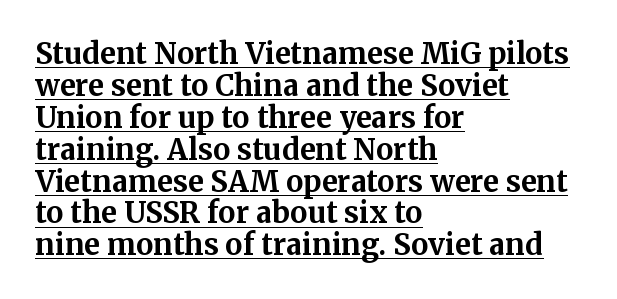
Do the characters align in a grid? No, the font is proportional. This is underlined copy, the kind a proofreader might mark for attention. Typographically, this falls in the serif category. Compared with typical paragraphs, the rows here are closer together.
